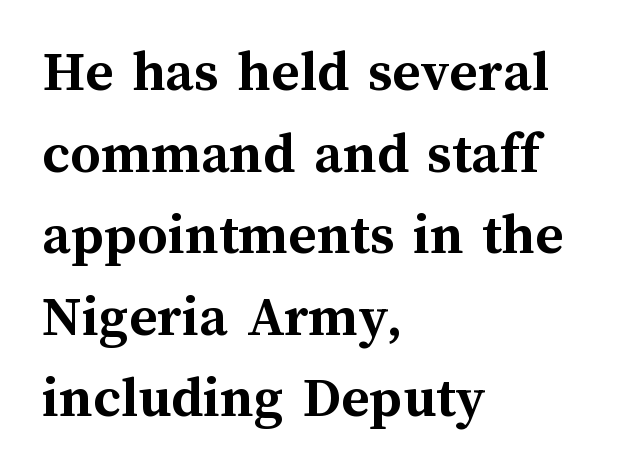
Compared with an ordinary text face, these strokes are far heavier — a full bold. Notice how descenders clear the ascenders below comfortably — that's standard leading. Nobody touched the tracking dial on this one. Is the block centered? No — it sits flush against the left margin.
